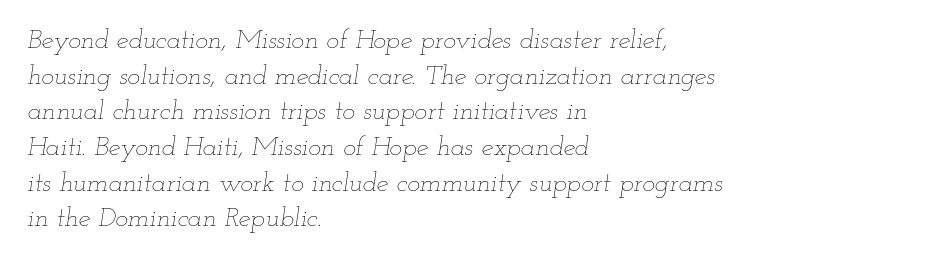
{"italic": "yes", "lean": "right", "slant_degrees": 12, "bold": "no", "underline": "no", "align": "left", "line_spacing": "normal", "line_spacing_ratio": 1.32, "letter_spacing": "normal", "letter_spacing_em": 0.0, "glyph_px": 27}
